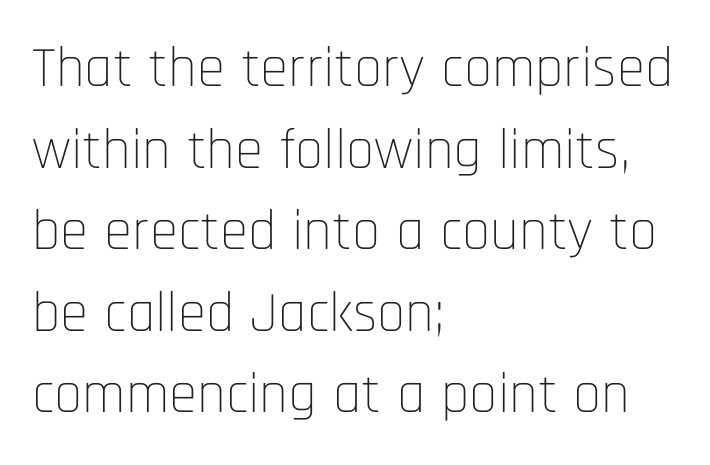
{"serif": "no", "italic": "no", "bold": "no", "weight": "thin", "width": "condensed", "stroke_contrast": "low", "x_height": "large", "monospaced": "no", "underline": "no", "align": "left", "line_spacing": "normal", "line_spacing_ratio": 1.43, "letter_spacing": "normal", "letter_spacing_em": 0.0, "glyph_px": 57}
